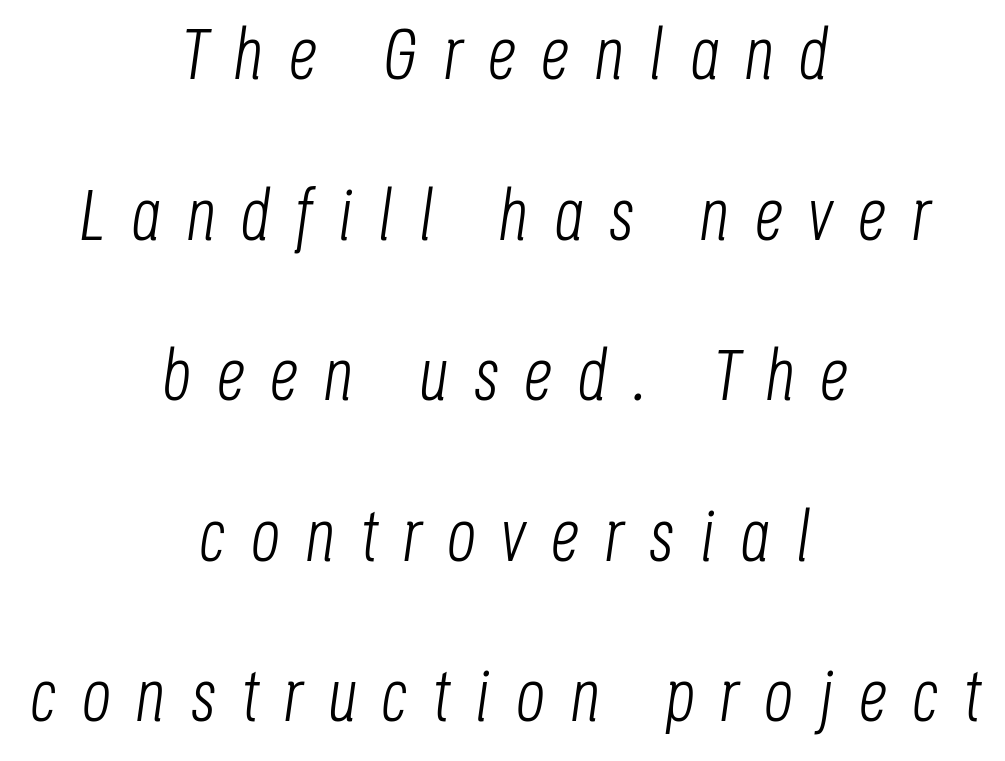
{"italic": "yes", "lean": "right", "slant_degrees": 8, "bold": "no", "weight": "light", "width": "condensed", "stroke_contrast": "low", "x_height": "large", "monospaced": "no", "underline": "no", "align": "center", "line_spacing": "loose", "line_spacing_ratio": 2.23, "letter_spacing": "wide", "letter_spacing_em": 0.35, "glyph_px": 72}
